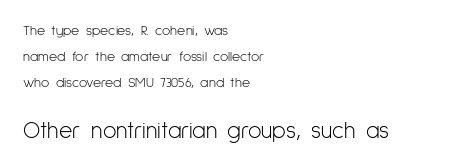
{"italic": "no", "bold": "no", "underline": "no", "align": "left", "line_spacing_ratio": 1.85, "letter_spacing": "normal", "letter_spacing_em": 0.0, "larger_block": "second", "size_ratio": 1.64, "glyph_px": 23}
